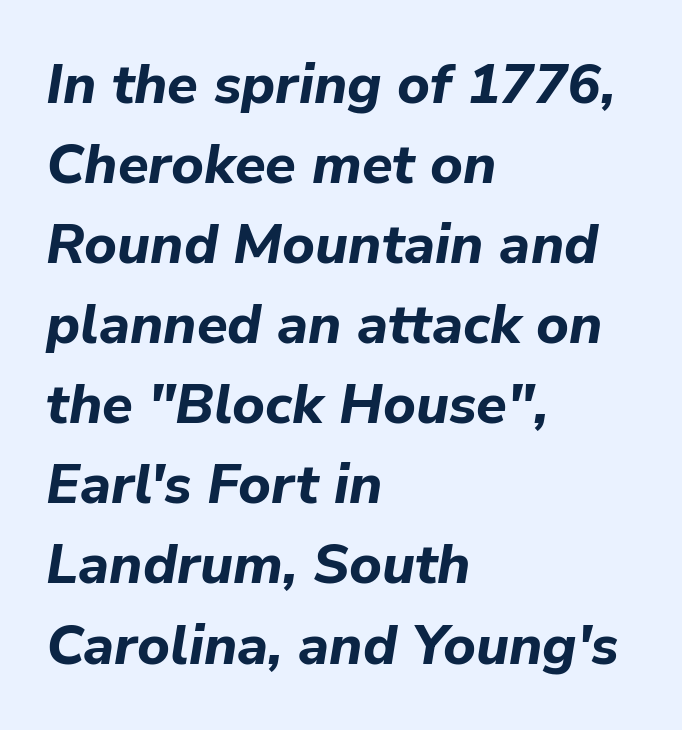
The image shows 56 px bold type, italic (leaning right); set left-aligned, normal line spacing (1.43x), normal letter spacing, not underlined; low stroke contrast and a medium x-height.
